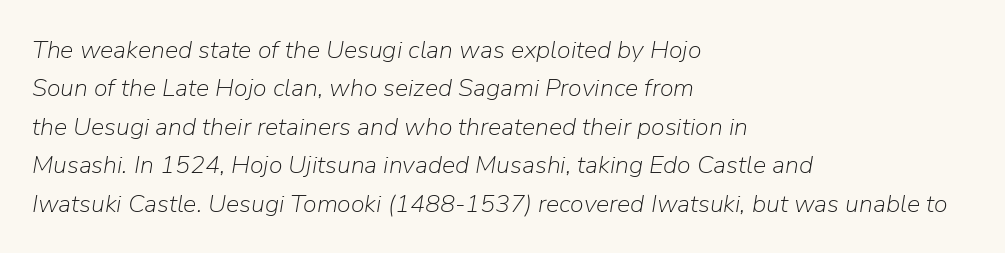
The image shows 25 px text type, italic (leaning right); set left-aligned, normal line spacing (1.54x), normal letter spacing, not underlined.
